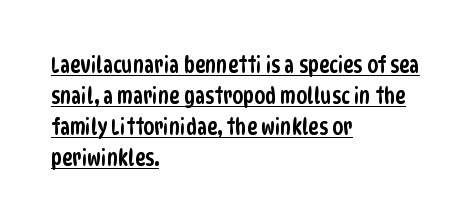
Students, observe the line beneath the letters — that is underlining. Normally led — the rows are evenly, conventionally spaced. What stands out about the letter spacing? Nothing — it is the standard amount. Horizontal alignment here is leftward, the default for most running prose.
